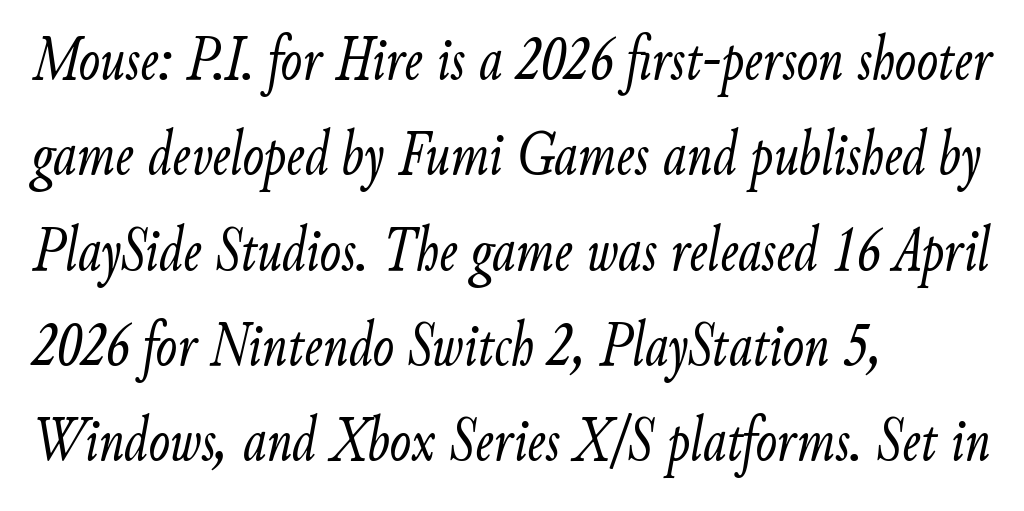
Q: Is the text bold? A: No.
Q: Is the text italic (slanted)? A: Yes, it leans right by about 9 degrees.
Q: Is the text underlined? A: No.
Q: How is the paragraph aligned? A: Left-aligned.
Q: Is the spacing between letters normal or unusually wide? A: Normal.
Q: Is the spacing between lines tight, normal or loose? A: Normal.
Q: Width (condensed, normal, or wide)? A: Condensed.
Q: Stroke contrast? A: Low.
Q: x-height? A: Small.
Q: Monospaced? A: No.
